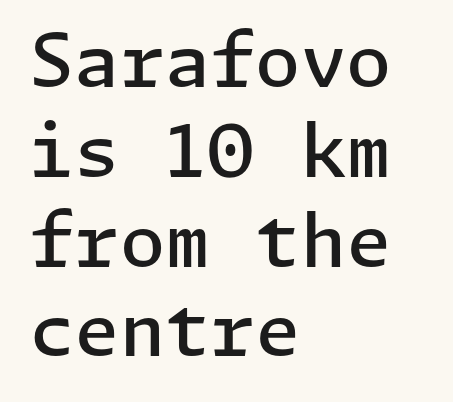
Q: Is the text bold? A: Semi-bold.
Q: Is the text italic (slanted)? A: No, it is upright.
Q: Is the typeface a serif or a sans-serif typeface? A: Sans-serif.
Q: Is the text underlined? A: No.
Q: How is the paragraph aligned? A: Left-aligned.
Q: Is the spacing between letters normal or unusually wide? A: Normal.
Q: Width (condensed, normal, or wide)? A: Normal.
Q: Stroke contrast? A: Low.
Q: x-height? A: Medium.
